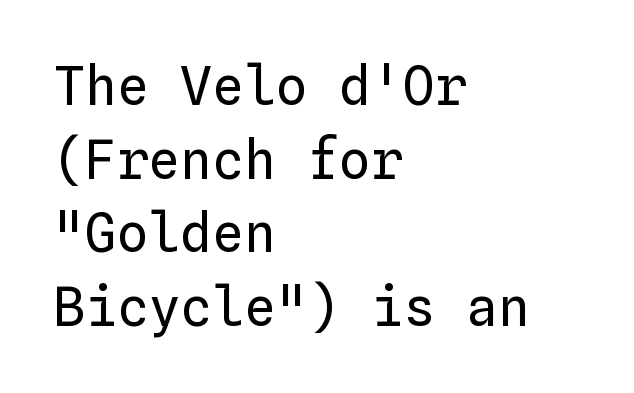
Q: Is the text bold? A: No.
Q: Is the text italic (slanted)? A: No, it is upright.
Q: Is the text underlined? A: No.
Q: How is the paragraph aligned? A: Left-aligned.
Q: Is the spacing between letters normal or unusually wide? A: Normal.
Q: Is the spacing between lines tight, normal or loose? A: Normal.
Q: Width (condensed, normal, or wide)? A: Normal.
Q: Stroke contrast? A: Low.
Q: x-height? A: Medium.
Q: Monospaced? A: Yes.
